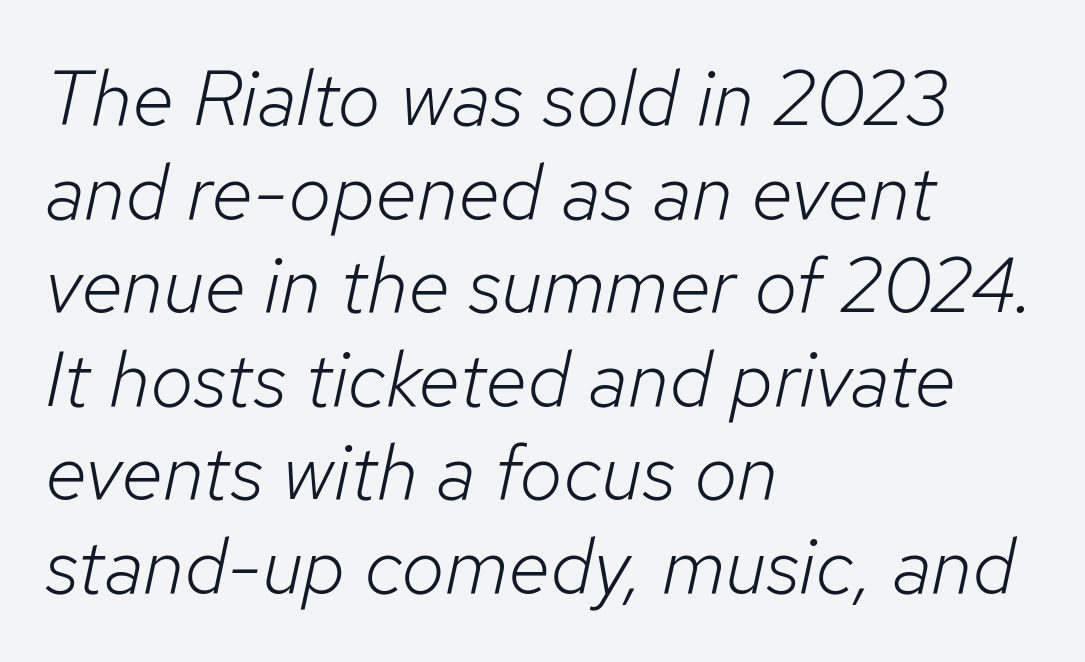
Q: Is the text bold? A: No.
Q: Is the text italic (slanted)? A: Yes, it leans right by about 12 degrees.
Q: Is the text underlined? A: No.
Q: How is the paragraph aligned? A: Left-aligned.
Q: Is the spacing between letters normal or unusually wide? A: Normal.
Q: Width (condensed, normal, or wide)? A: Normal.
Q: Stroke contrast? A: Low.
Q: x-height? A: Medium.
Q: Monospaced? A: No.
